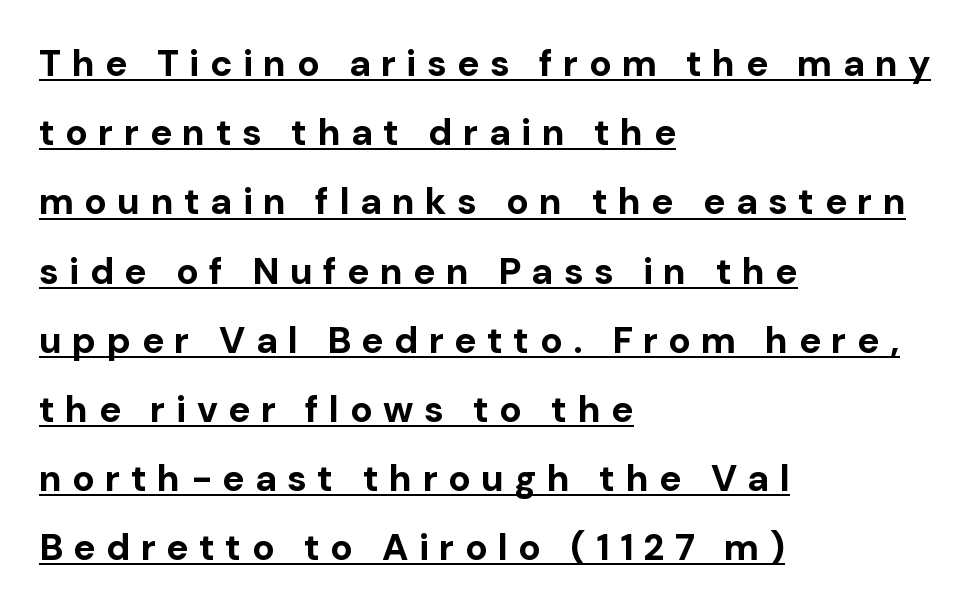
The image shows 37 px bold sans-serif type, upright; set left-aligned, line spacing 1.87x, unusually wide letter spacing (+0.28 em), underlined; low stroke contrast and a medium x-height.
